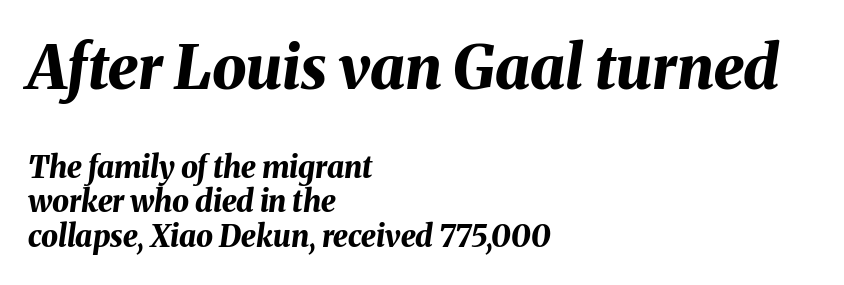
{"italic": "yes", "lean": "right", "slant_degrees": 8, "bold": "yes", "weight": "bold", "width": "normal", "stroke_contrast": "medium", "x_height": "medium", "monospaced": "no", "underline": "no", "align": "left", "line_spacing_ratio": 1.16, "letter_spacing": "normal", "letter_spacing_em": 0.0, "larger_block": "first", "size_ratio": 2.03, "glyph_px": 61}
